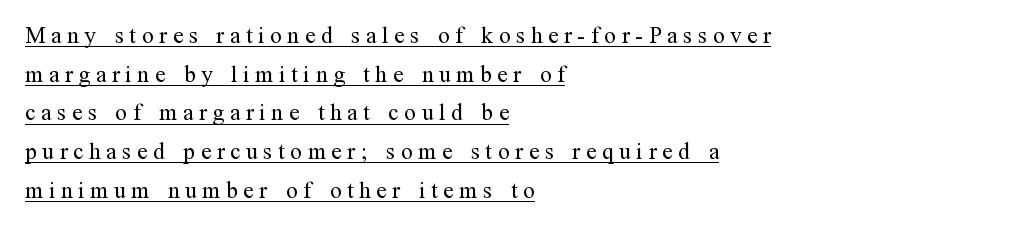
Reading down the column, the eye jumps a familiar distance to each next line. Italic? Not at all — the glyphs are vertical. How are the letters spaced? Widely, with obvious added tracking. Where is the straight margin? On the left. Decoration check: the copy is underlined.
